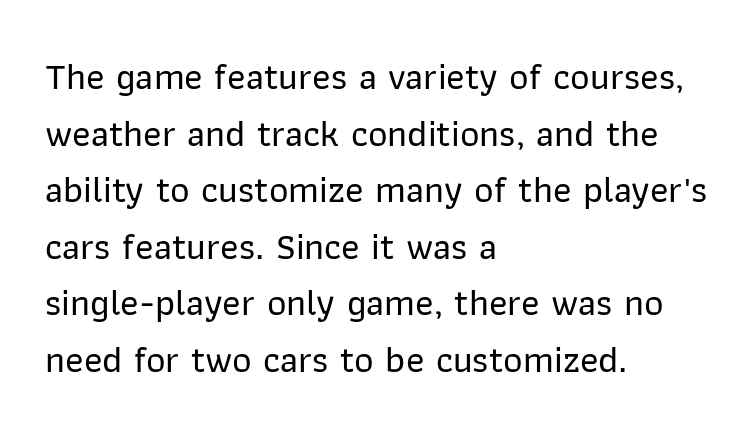
Q: Is the text italic (slanted)? A: No, it is upright.
Q: Is the typeface a serif or a sans-serif typeface? A: Sans-serif.
Q: Is the text underlined? A: No.
Q: How is the paragraph aligned? A: Left-aligned.
Q: Is the spacing between letters normal or unusually wide? A: Normal.
Q: Is the spacing between lines tight, normal or loose? A: Normal.
Q: Width (condensed, normal, or wide)? A: Normal.
Q: Stroke contrast? A: Low.
Q: x-height? A: Medium.
Q: Monospaced? A: No.
